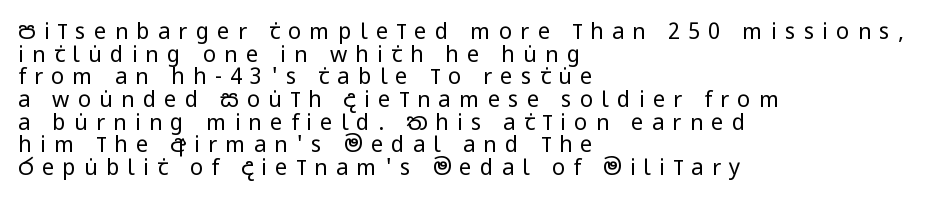
Q: Is the text bold? A: No.
Q: Is the text italic (slanted)? A: No, it is upright.
Q: Is the text underlined? A: No.
Q: How is the paragraph aligned? A: Left-aligned.
Q: Is the spacing between letters normal or unusually wide? A: Unusually wide.
Q: Is the spacing between lines tight, normal or loose? A: Tight.
